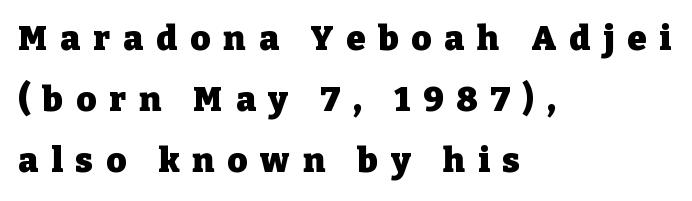
{"serif": "yes", "italic": "no", "bold": "yes", "weight": "heavy", "width": "normal", "stroke_contrast": "low", "x_height": "medium", "monospaced": "no", "underline": "no", "align": "left", "line_spacing_ratio": 1.8, "letter_spacing": "wide", "letter_spacing_em": 0.39, "glyph_px": 34}
